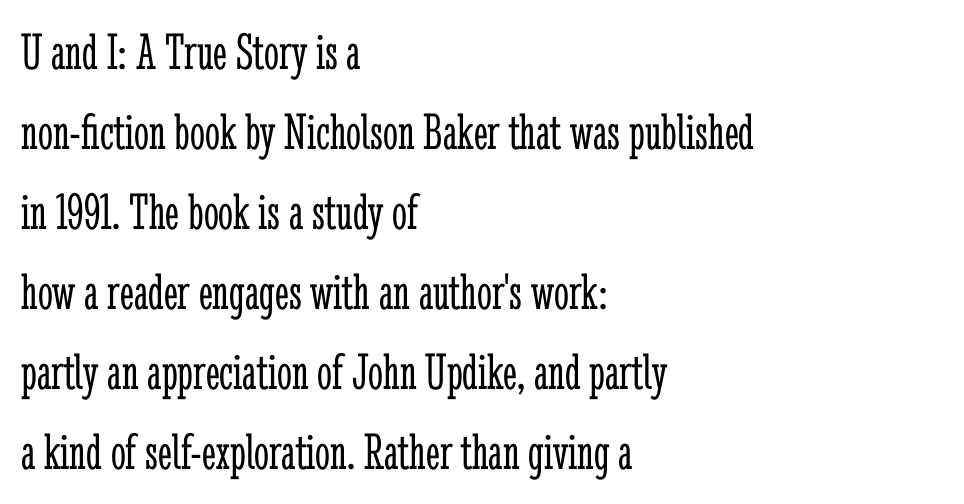
Caption: standard tracking, unaltered. The glyphs in this specimen are seriffed. Baseline-to-baseline distance is the conventional proportion of letter height. One-word summary of the alignment: left.
